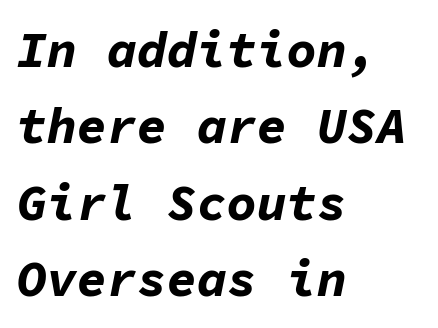
{"italic": "yes", "lean": "right", "slant_degrees": 11, "bold": "yes", "weight": "bold", "width": "normal", "stroke_contrast": "low", "x_height": "medium", "monospaced": "yes", "underline": "no", "align": "left", "line_spacing": "normal", "line_spacing_ratio": 1.53, "letter_spacing": "normal", "letter_spacing_em": 0.0, "glyph_px": 50}
